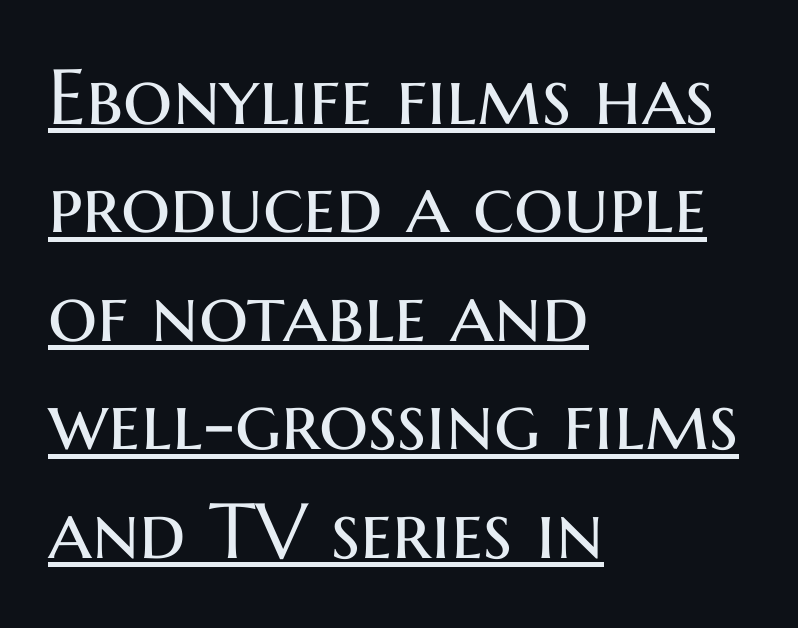
{"serif": "no", "italic": "no", "bold": "no", "weight": "regular", "width": "normal", "stroke_contrast": "medium", "x_height": "medium", "monospaced": "no", "underline": "yes", "align": "left", "line_spacing": "normal", "line_spacing_ratio": 1.39, "letter_spacing": "normal", "letter_spacing_em": 0.0, "glyph_px": 78}
